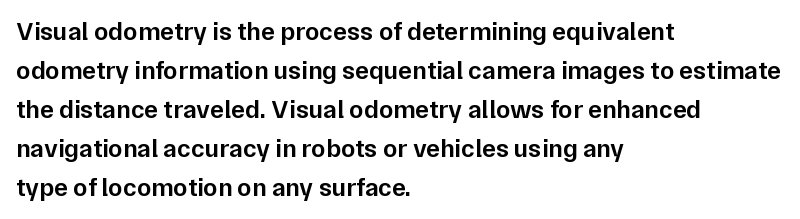
Each row of text sits above clean, open space. The letters stand straight up with perfectly vertical stems. Each word holds together tightly as a unit, with standard inter-letter gaps. A normal amount of white space separates one row of letters from the next. Does the weight exceed regular? Yes, but only to semibold. The paragraph shown leans on its left margin.
